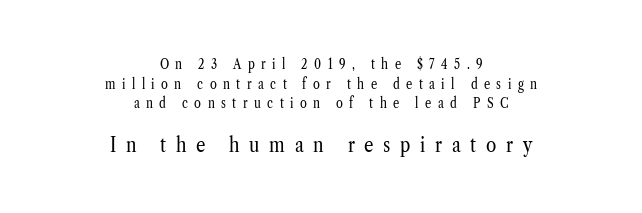
No italicization has been applied; the sample stays upright. Caption: expanded tracking, letters set apart. A typesetter would call this leading conventional body-copy spacing. Think standard paragraph weight, or any step lighter than that. The letters in the lower block stand taller than those in the block above.
